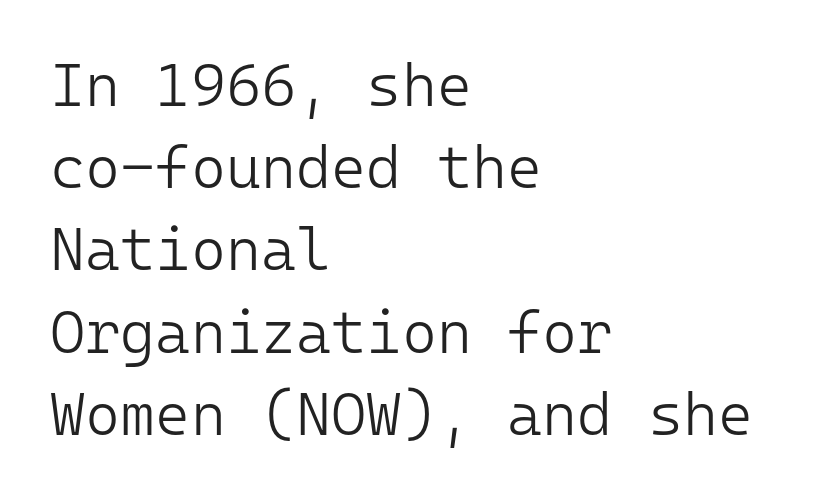
The image shows 60 px light sans-serif type, upright, monospaced; set left-aligned, normal line spacing (1.37x), normal letter spacing, not underlined; low stroke contrast and a medium x-height.
